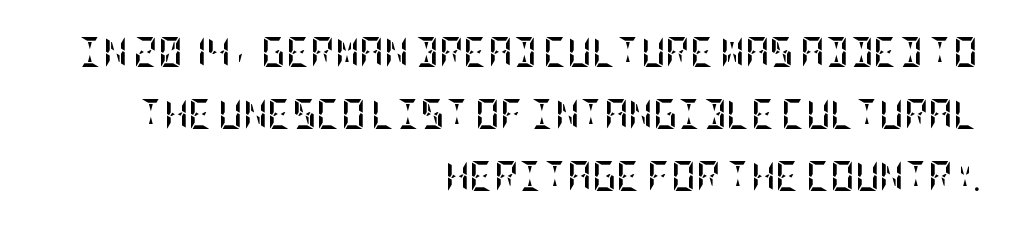
The image shows 30 px semibold, condensed type, upright; set right-aligned, loose line spacing (2.07x), normal letter spacing, not underlined; low stroke contrast and a large x-height.
